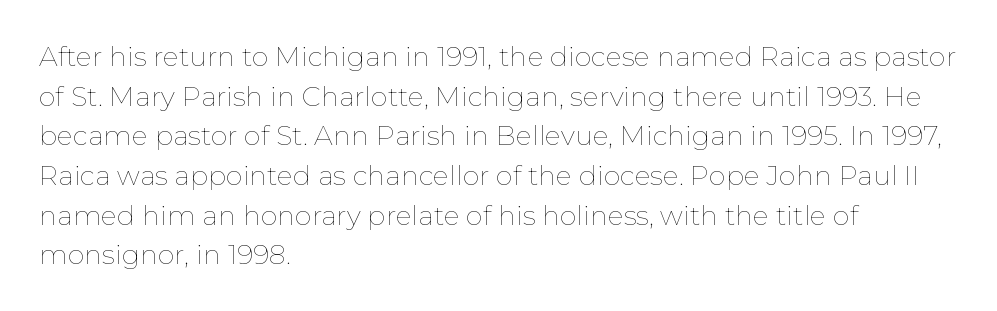
The image shows 27 px text type, upright; set left-aligned, normal line spacing (1.47x), normal letter spacing, not underlined.
